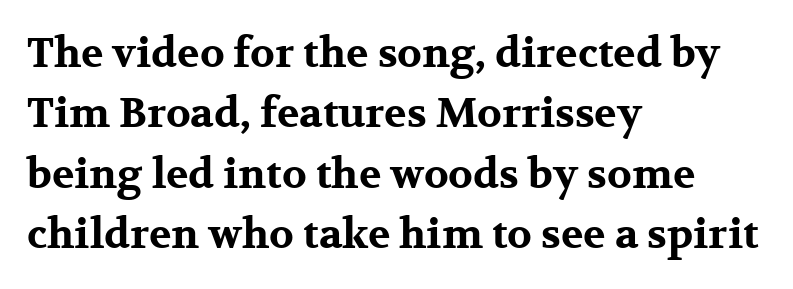
Q: Is the text bold? A: Yes.
Q: Is the text italic (slanted)? A: No, it is upright.
Q: Is the typeface a serif or a sans-serif typeface? A: Serif.
Q: Is the text underlined? A: No.
Q: How is the paragraph aligned? A: Left-aligned.
Q: Is the spacing between letters normal or unusually wide? A: Normal.
Q: Is the spacing between lines tight, normal or loose? A: Normal.
Q: Width (condensed, normal, or wide)? A: Wide.
Q: Stroke contrast? A: Medium.
Q: x-height? A: Medium.
Q: Monospaced? A: No.
